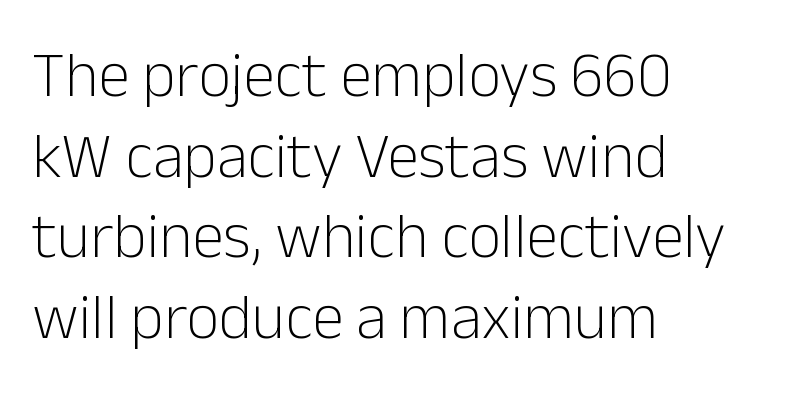
Q: Is the text bold? A: No.
Q: Is the text italic (slanted)? A: No, it is upright.
Q: Is the typeface a serif or a sans-serif typeface? A: Sans-serif.
Q: Is the text underlined? A: No.
Q: How is the paragraph aligned? A: Left-aligned.
Q: Is the spacing between letters normal or unusually wide? A: Normal.
Q: Is the spacing between lines tight, normal or loose? A: Normal.
Q: Width (condensed, normal, or wide)? A: Normal.
Q: Stroke contrast? A: Low.
Q: x-height? A: Medium.
Q: Monospaced? A: No.
